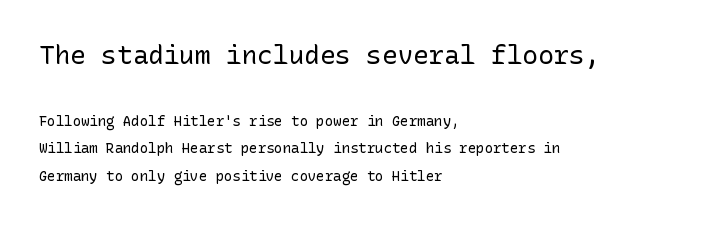
Interline gaps are noticeably wide in this sample. The lettering stays uniformly vertical, giving the passage a roman look. The type is set solid horizontally, with unmodified tracking. Lines of text with bare space underneath. On a weight scale, this lands at 450 or below.
